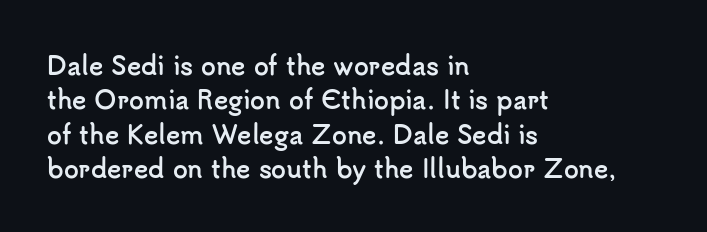
The passage shown is emphatically bold. The space directly below the letters is spotless. Italic? Not at all — the glyphs are vertical. The block of text has a typical density, with ordinary space between rows.
